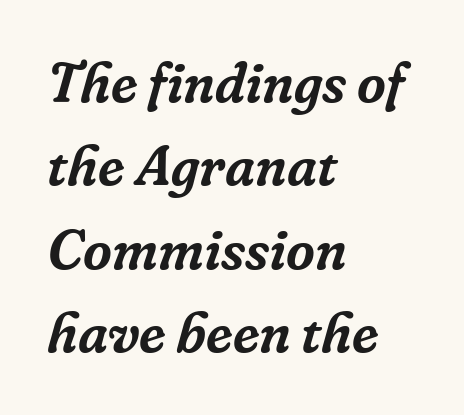
Q: Is the text italic (slanted)? A: Yes, it leans right by about 16 degrees.
Q: Is the typeface a serif or a sans-serif typeface? A: Serif.
Q: Is the text underlined? A: No.
Q: How is the paragraph aligned? A: Left-aligned.
Q: Is the spacing between letters normal or unusually wide? A: Normal.
Q: Is the spacing between lines tight, normal or loose? A: Normal.
Q: Width (condensed, normal, or wide)? A: Normal.
Q: Stroke contrast? A: Low.
Q: x-height? A: Medium.
Q: Monospaced? A: No.
